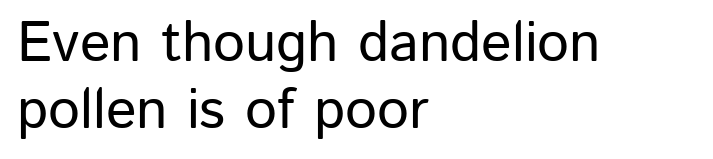
Look at the bottom of the vertical strokes: they stop flat, with no serifs. Has an underline been added? It has not. Italic: no, the glyphs are upright roman. You could not count columns in this text — the font is proportionally spaced. Observe the ordinary spacing: letters are neighbours, not strangers.
